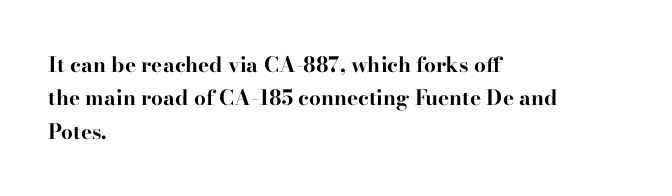
The lines sit at an ordinary, default distance from one another. Bare-footed words on every line. The rendering uses a bold face; every stroke is thick and dark. Posture: upright roman.
